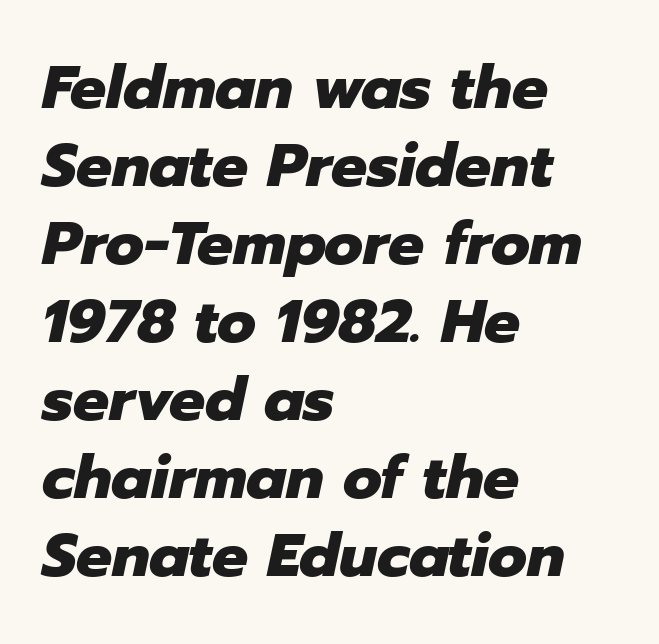
The image shows 60 px heavy type, italic (leaning right); set left-aligned, normal line spacing (1.3x), normal letter spacing, not underlined; low stroke contrast and a medium x-height.
